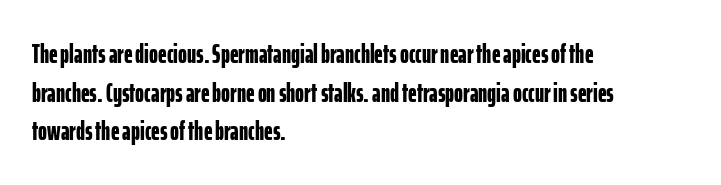
The image shows 27 px bold type, upright; set left-aligned, normal line spacing (1.43x), normal letter spacing, not underlined.
